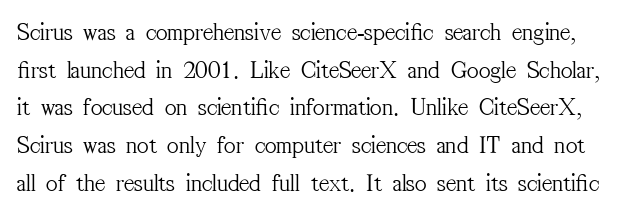
{"italic": "no", "bold": "no", "underline": "no", "line_spacing": "normal", "line_spacing_ratio": 1.51, "letter_spacing": "normal", "letter_spacing_em": 0.0, "glyph_px": 25}
